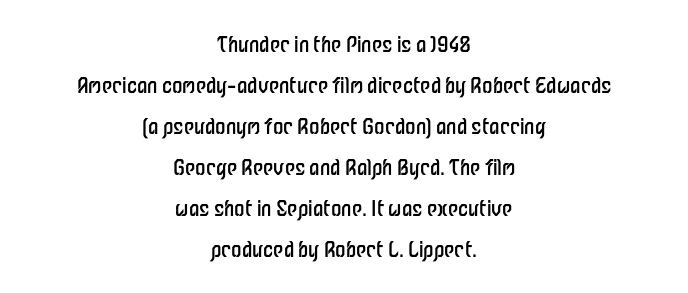
Type without underlining. Every row of glyphs is offset so its center matches the block's center. Loosely led — the rows are spread out. Nothing unusual about the tracking: characters are spaced as the font intends.
